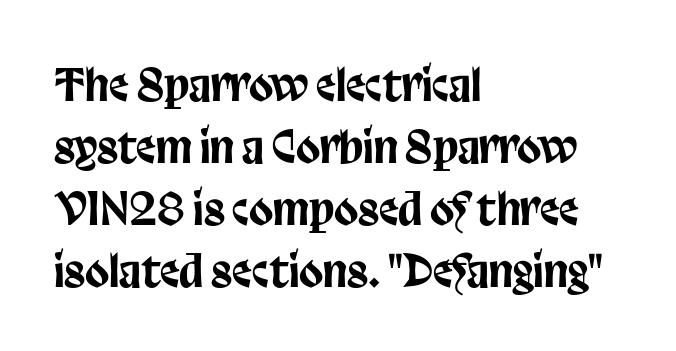
{"serif": "no", "italic": "no", "width": "condensed", "stroke_contrast": "low", "x_height": "large", "monospaced": "no", "underline": "no", "align": "left", "line_spacing": "normal", "line_spacing_ratio": 1.41, "letter_spacing": "normal", "letter_spacing_em": 0.0, "glyph_px": 44}
